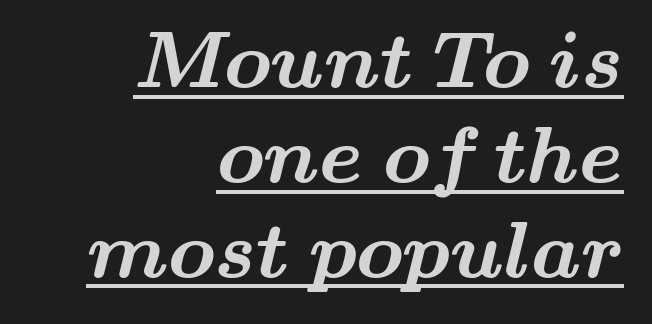
{"serif": "yes", "bold": "yes", "weight": "bold", "width": "wide", "stroke_contrast": "medium", "x_height": "small", "monospaced": "no", "underline": "yes", "align": "right", "line_spacing_ratio": 1.2, "letter_spacing": "normal", "letter_spacing_em": 0.0, "glyph_px": 79}
